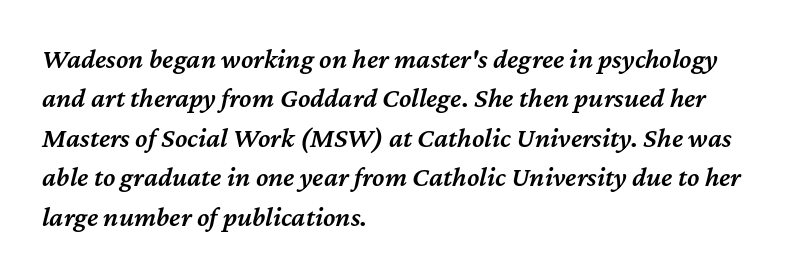
Q: Is the text bold? A: Semi-bold.
Q: Is the text italic (slanted)? A: Yes, it leans right by about 12 degrees.
Q: Is the text underlined? A: No.
Q: How is the paragraph aligned? A: Left-aligned.
Q: Is the spacing between letters normal or unusually wide? A: Normal.
Q: Is the spacing between lines tight, normal or loose? A: Normal.
Q: Width (condensed, normal, or wide)? A: Normal.
Q: Stroke contrast? A: Medium.
Q: x-height? A: Medium.
Q: Monospaced? A: No.
